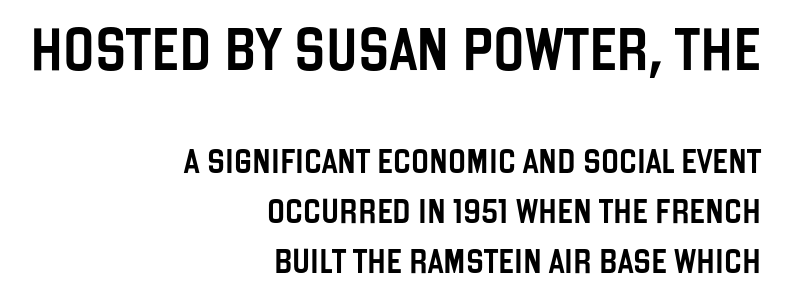
The image shows 42 px condensed sans-serif type, upright; set right-aligned, loose line spacing (2.08x), normal letter spacing, not underlined; the first (top) block is 1.75x larger; low stroke contrast and a large x-height.
